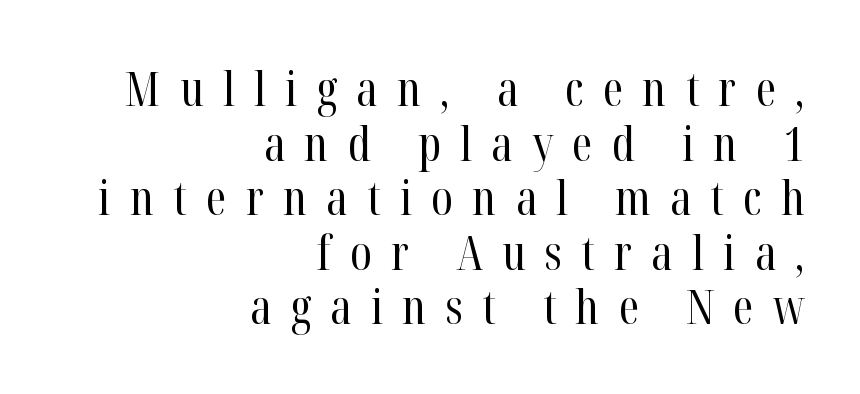
Q: Is the text bold? A: No.
Q: Is the text italic (slanted)? A: No, it is upright.
Q: Is the typeface a serif or a sans-serif typeface? A: Serif.
Q: Is the text underlined? A: No.
Q: How is the paragraph aligned? A: Right-aligned.
Q: Is the spacing between letters normal or unusually wide? A: Unusually wide.
Q: Width (condensed, normal, or wide)? A: Condensed.
Q: Stroke contrast? A: High.
Q: x-height? A: Medium.
Q: Monospaced? A: No.
